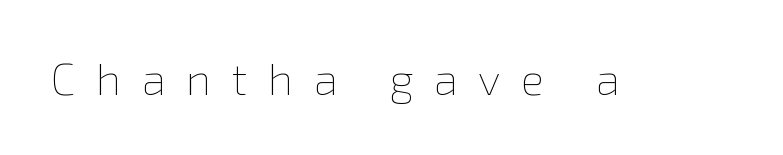
{"italic": "no", "bold": "no", "weight": "thin", "width": "normal", "stroke_contrast": "low", "x_height": "medium", "monospaced": "no", "underline": "no", "letter_spacing": "wide", "letter_spacing_em": 0.47, "glyph_px": 44}
